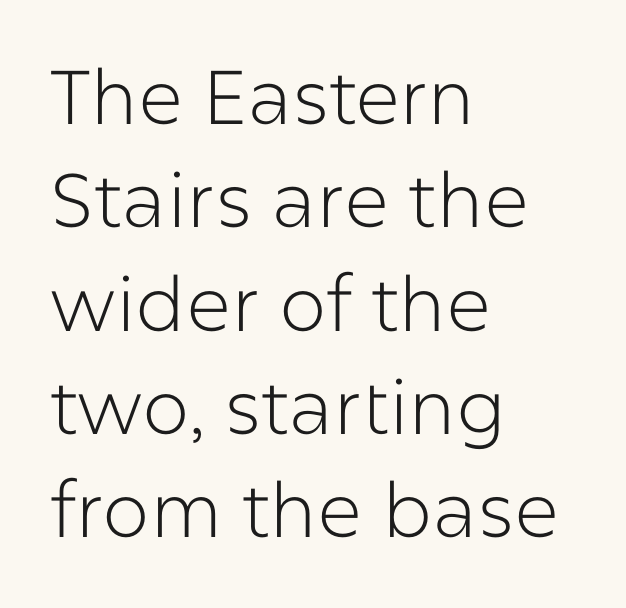
Between one letter and the next there's only the usual sliver of space. Spacing verdict: proportional, widths tailored to each character. Ink coverage per letter is moderate at most. Descender tails drop into unmarked territory. Classification — sans serif.
